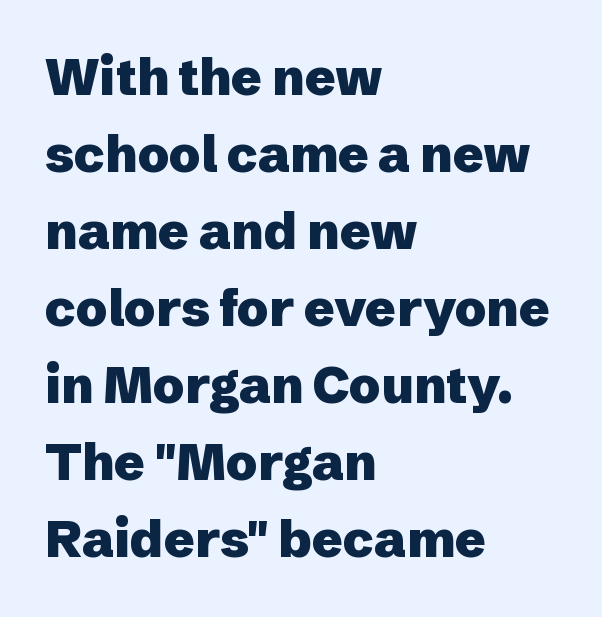
These lines are rendered in a variable-pitch font. Line beginnings align vertically; line endings do not. This is sans-serif lettering, the kind often seen on screens and signage. Italic: no, the glyphs are upright roman.
